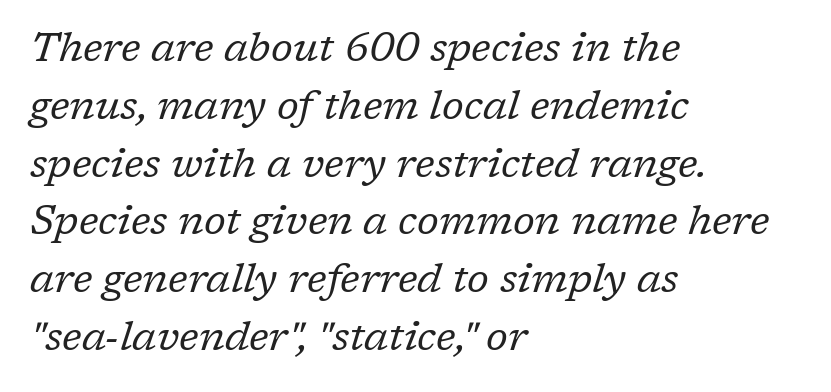
{"serif": "yes", "italic": "yes", "lean": "right", "slant_degrees": 17, "bold": "no", "weight": "regular", "width": "normal", "stroke_contrast": "low", "x_height": "medium", "monospaced": "no", "underline": "no", "align": "left", "line_spacing": "normal", "line_spacing_ratio": 1.41, "letter_spacing": "normal", "letter_spacing_em": 0.0, "glyph_px": 41}
